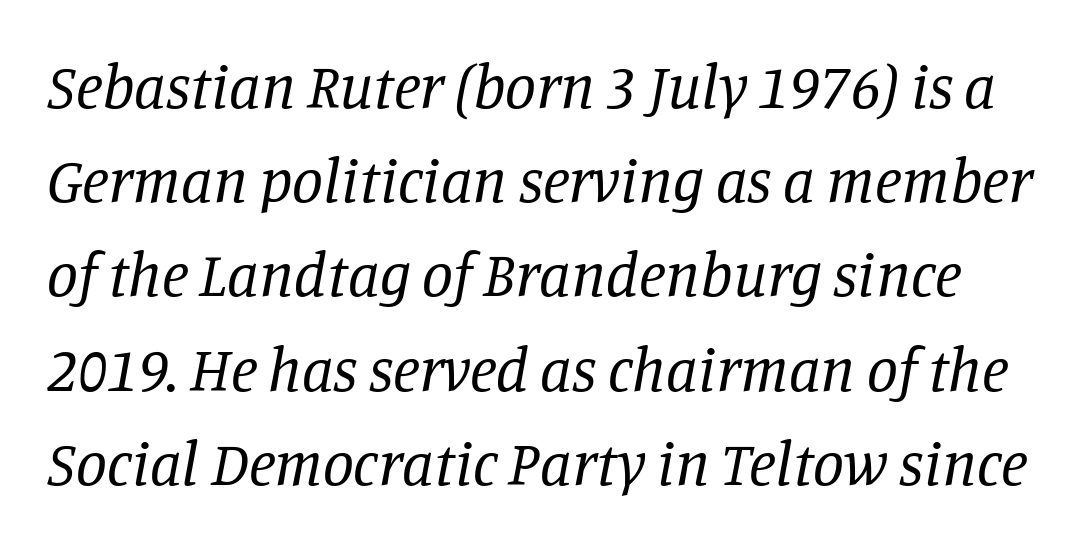
The image shows 62 px regular-weight serif type, italic (leaning right); set normal line spacing (1.52x), normal letter spacing, not underlined; low stroke contrast and a large x-height.
